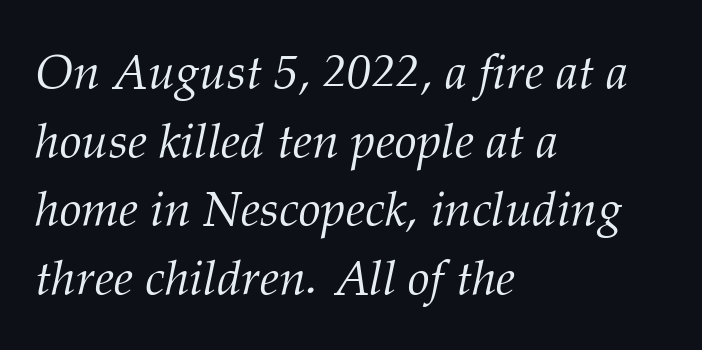
The image shows 49 px light serif type, italic (leaning right); set left-aligned, normal line spacing (1.4x), normal letter spacing, not underlined; medium stroke contrast and a medium x-height.
